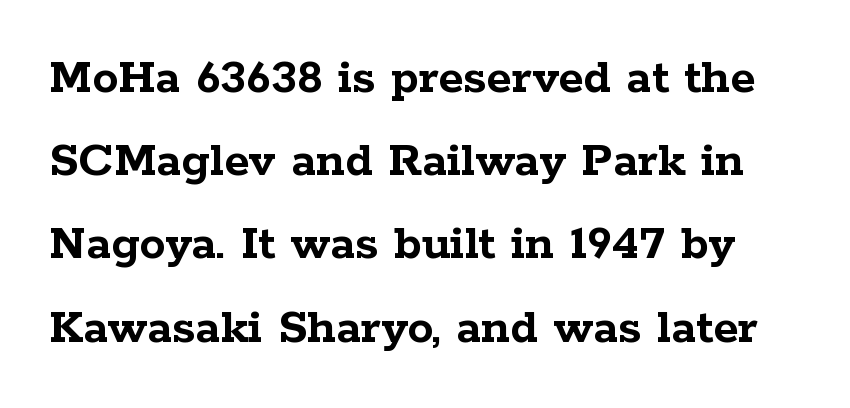
The image shows 52 px semibold, wide serif type, upright; set normal line spacing (1.6x), normal letter spacing, not underlined; low stroke contrast and a medium x-height.
